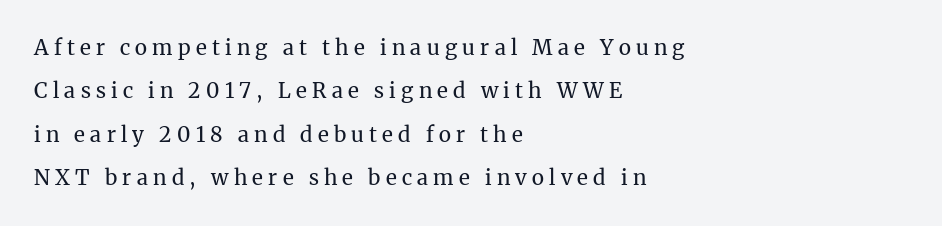
The image shows 21 px text type, upright; set left-aligned, loose line spacing (2.07x), unusually wide letter spacing (+0.25 em), not underlined.
